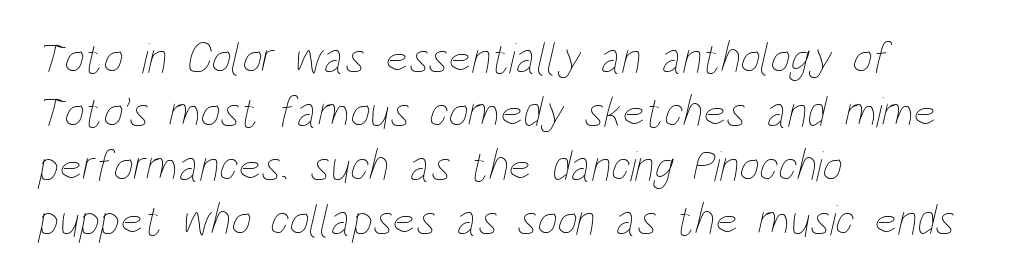
Spacing verdict: proportional, widths tailored to each character. Weight: not bold — regular or lighter. Nothing unusual about the tracking: characters are spaced as the font intends. Only glyphs here, with clear space below each row.
